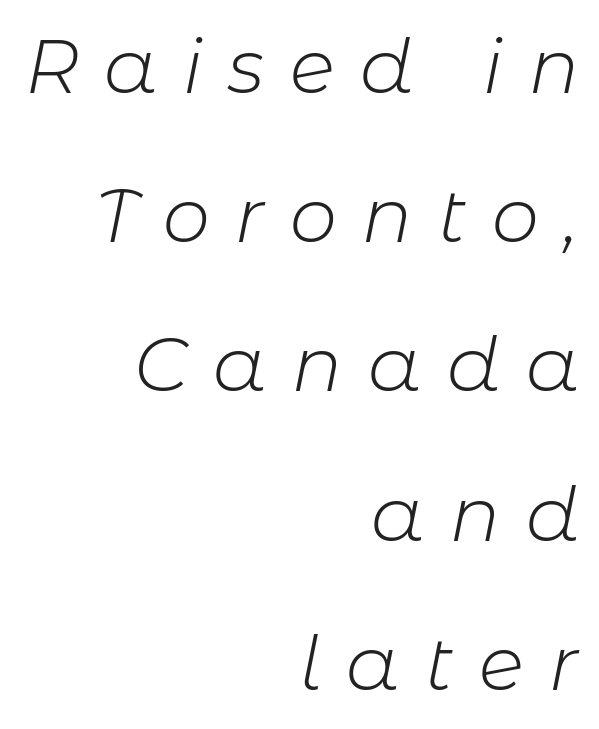
Q: Is the text bold? A: No.
Q: Is the text italic (slanted)? A: Yes, it leans right by about 11 degrees.
Q: Is the text underlined? A: No.
Q: How is the paragraph aligned? A: Right-aligned.
Q: Is the spacing between letters normal or unusually wide? A: Unusually wide.
Q: Is the spacing between lines tight, normal or loose? A: Loose.
Q: Width (condensed, normal, or wide)? A: Normal.
Q: Stroke contrast? A: Low.
Q: x-height? A: Medium.
Q: Monospaced? A: No.
